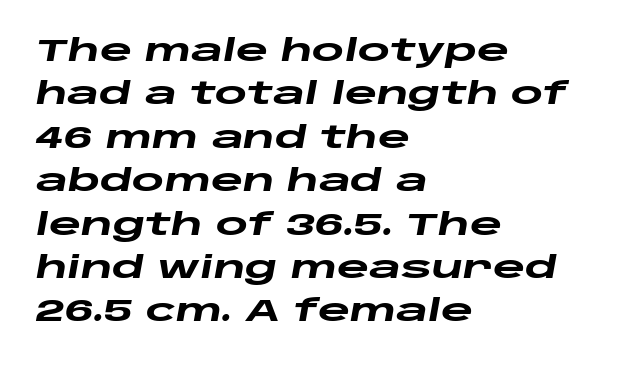
A full-strength bold gives these letters their thick strokes. This rendering uses left alignment, leaving the right contour irregular. These lines are rendered in a variable-pitch font. These lines sit exactly where default settings would place them.
